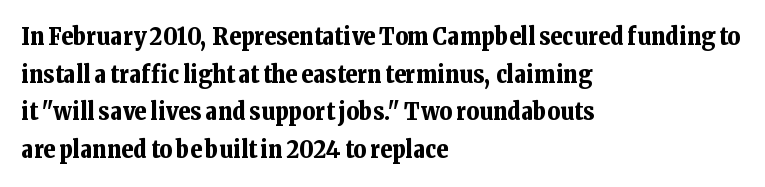
{"italic": "no", "bold": "yes", "underline": "no", "align": "left", "line_spacing": "normal", "line_spacing_ratio": 1.57, "letter_spacing": "normal", "letter_spacing_em": 0.0, "glyph_px": 24}
